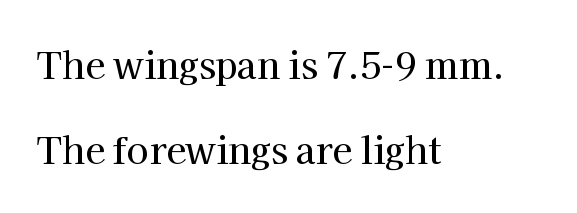
Q: Is the text italic (slanted)? A: No, it is upright.
Q: Is the typeface a serif or a sans-serif typeface? A: Serif.
Q: Is the text underlined? A: No.
Q: How is the paragraph aligned? A: Left-aligned.
Q: Is the spacing between letters normal or unusually wide? A: Normal.
Q: Is the spacing between lines tight, normal or loose? A: Loose.
Q: Width (condensed, normal, or wide)? A: Normal.
Q: Stroke contrast? A: High.
Q: x-height? A: Medium.
Q: Monospaced? A: No.
